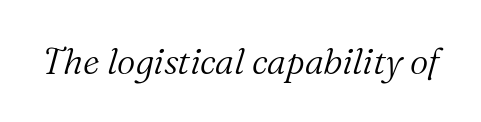
The line texture is even and compact thanks to regular tracking. The cut favours lightness, reaching ordinary text weight at its darkest. Clear beneath every line of the passage. A typesetter would mark this as italic. Think of a printed novel: that variable character pitch is what you see here.
